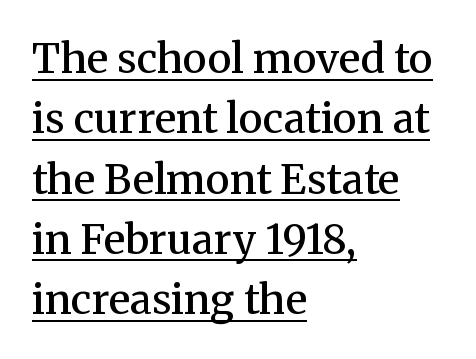
Typeset ragged right — the left edge is the straight one. Does the type have serifs? Yes, each stem ends in a small foot. Is the type bold? Partly — it's a semibold, heavier than regular but not fully bold. The specimen includes a rule beneath the text block's lines. Each letter keeps its own natural width here, so spacing adapts to shape.
